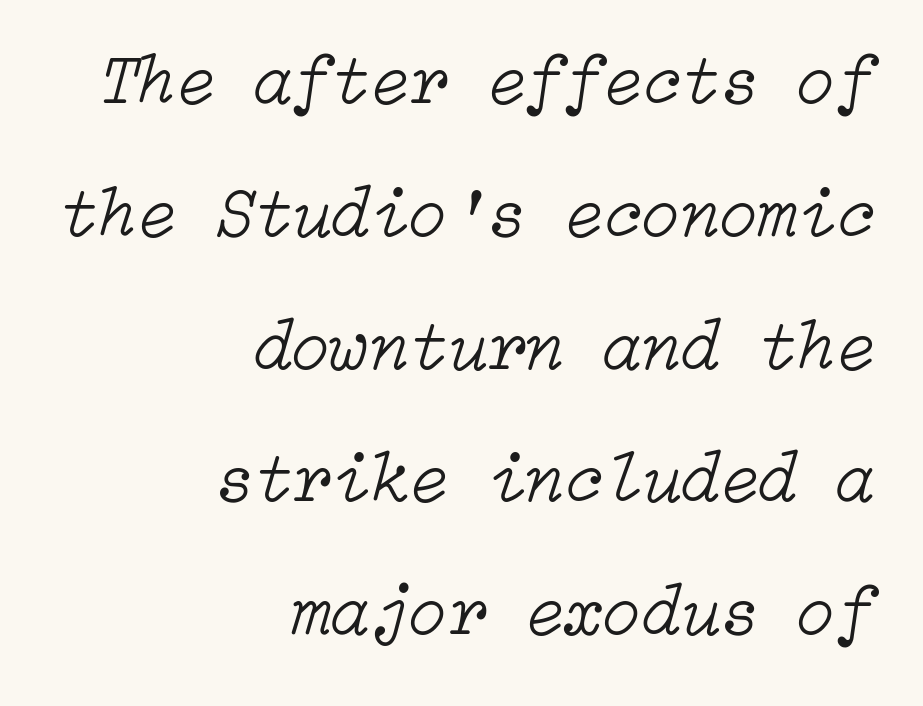
Every character sits at an angle, as italics do. Horizontally, the lines are justified to the trailing edge only. A clean baseline with only descenders dipping below it. Default kerning and tracking; the words read as compact shapes. Vertical stems look standard width or narrower in stroke.
